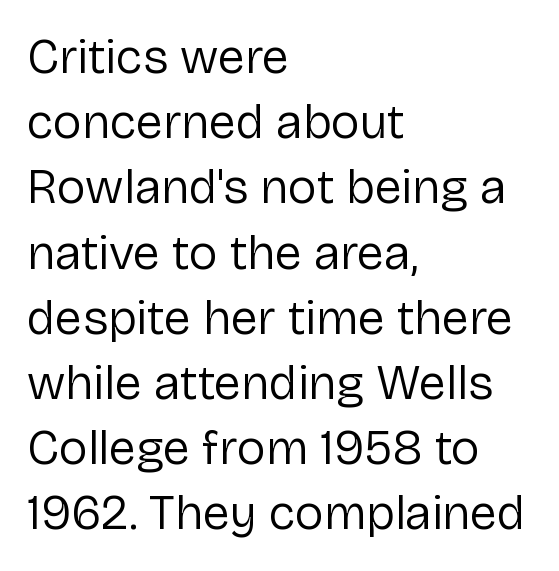
The image shows 49 px regular-weight sans-serif type, upright; set left-aligned, normal line spacing (1.33x), normal letter spacing, not underlined; low stroke contrast and a medium x-height.
